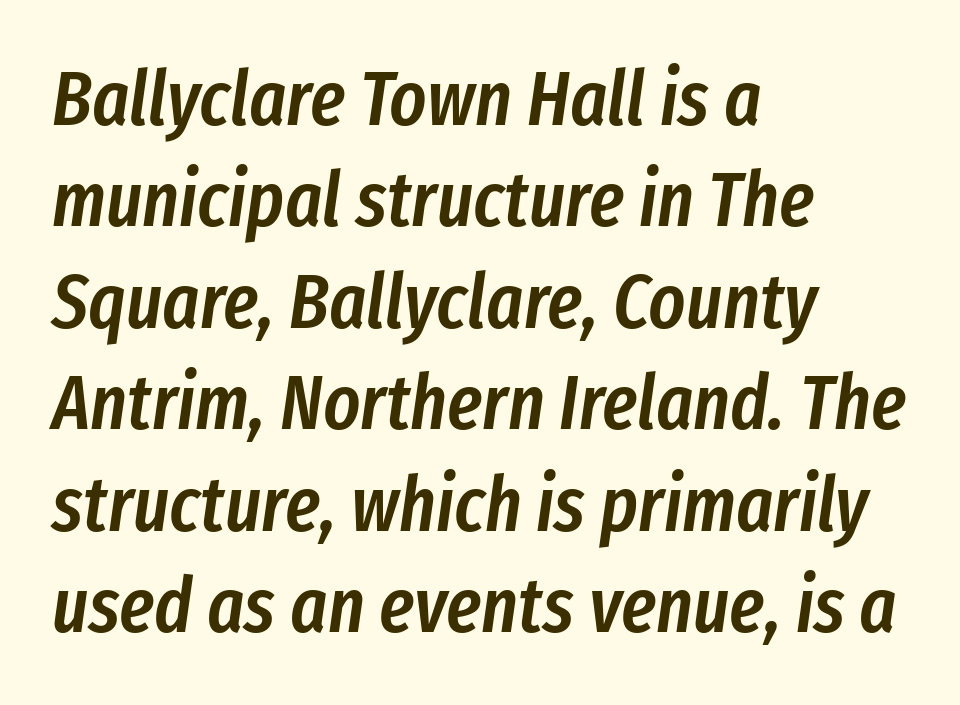
Every row of glyphs begins at an identical x-position on the left. Is the type slanted? Yes — the strokes lean at a clear angle. Look at the tracking — it's just the regular setting, nothing added. Has an underline been added? It has not.
